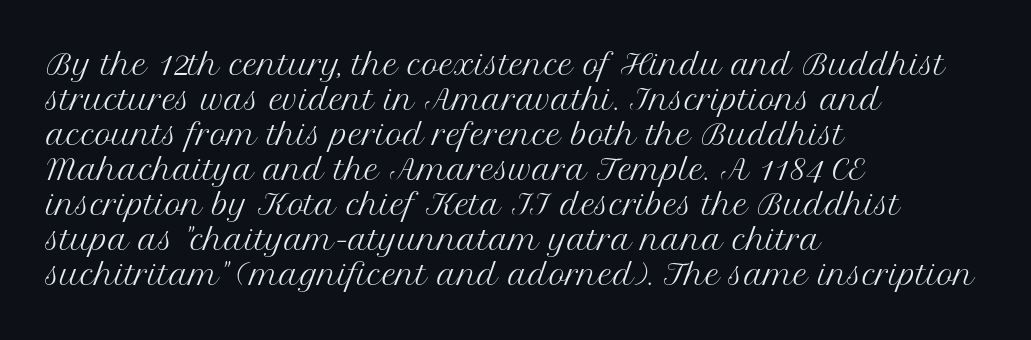
The image shows 28 px regular-weight serif type; set left-aligned, normal line spacing (1.25x), normal letter spacing, not underlined; medium stroke contrast and a medium x-height.
